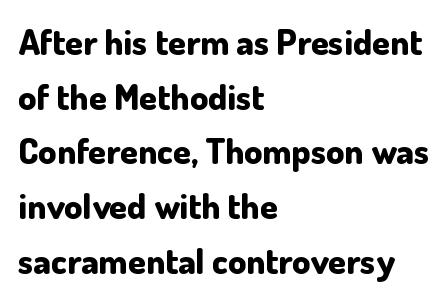
Note the varied advance widths — an 'i' is clearly narrower than an 'm'. Casual observation: everything's shoved over to the left. Regarding leading, the lines here are spaced in the standard way. No italicization has been applied; the sample stays upright.
